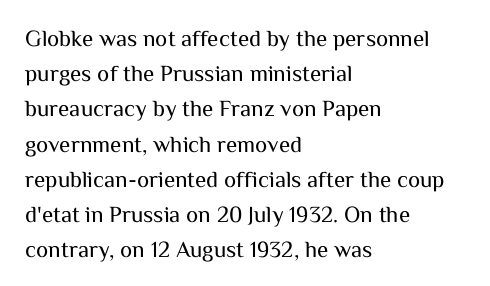
Q: Is the text bold? A: No.
Q: Is the text italic (slanted)? A: No, it is upright.
Q: Is the text underlined? A: No.
Q: How is the paragraph aligned? A: Left-aligned.
Q: Is the spacing between letters normal or unusually wide? A: Normal.
Q: Is the spacing between lines tight, normal or loose? A: Normal.
